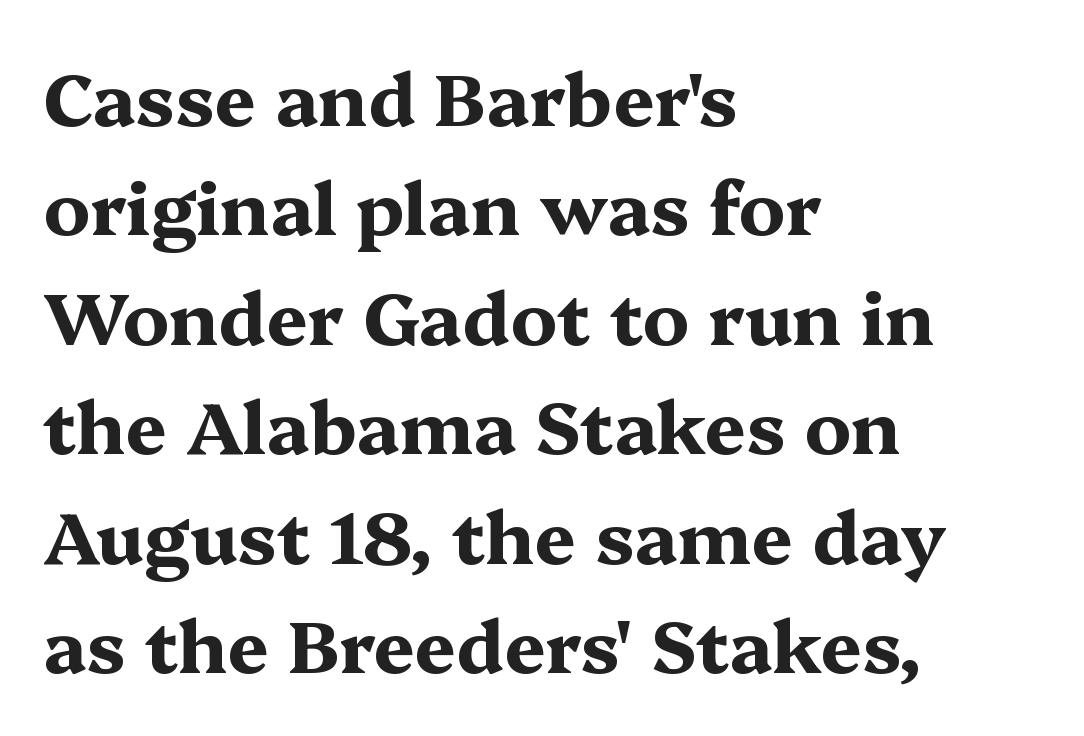
Visually the block forms a straight wall on the left and a jagged coastline on the right. Do the letters lean? They stand straight. Letterform terminals end in serifs throughout the passage. Notice how descenders clear the ascenders below comfortably — that's standard leading. The type is set solid horizontally, with unmodified tracking.
